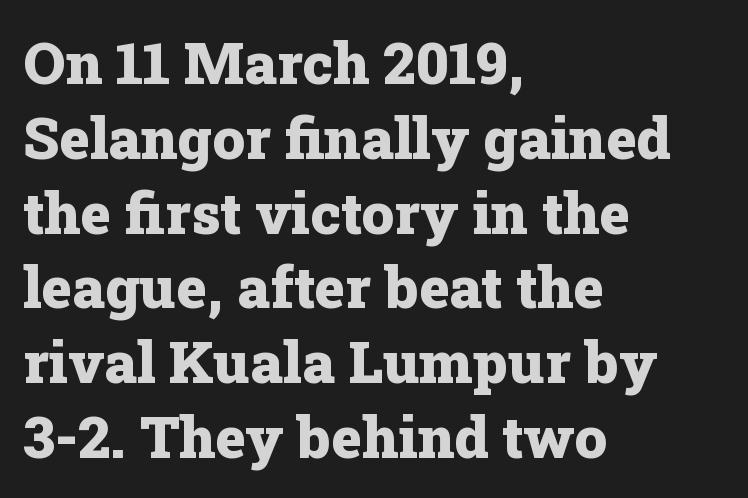
Q: Is the text bold? A: Yes.
Q: Is the text italic (slanted)? A: No, it is upright.
Q: Is the typeface a serif or a sans-serif typeface? A: Serif.
Q: Is the text underlined? A: No.
Q: How is the paragraph aligned? A: Left-aligned.
Q: Is the spacing between letters normal or unusually wide? A: Normal.
Q: Is the spacing between lines tight, normal or loose? A: Normal.
Q: Width (condensed, normal, or wide)? A: Normal.
Q: Stroke contrast? A: Low.
Q: x-height? A: Medium.
Q: Monospaced? A: No.
